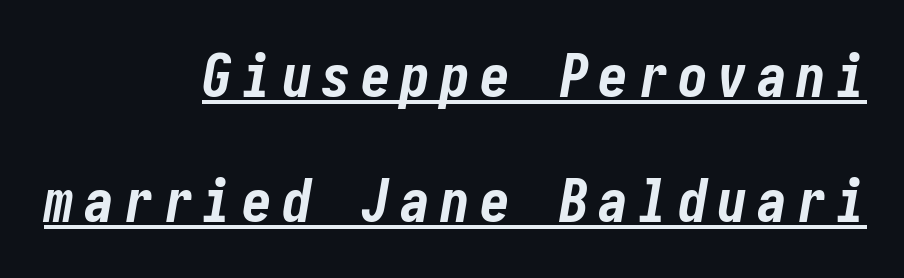
One glance says open: line gaps are wider than usual. Underlined type. Rendered with sloped, italic letterforms. What weight is shown? A full bold with thick strokes. This rendering uses right alignment, leaving the left contour irregular.
